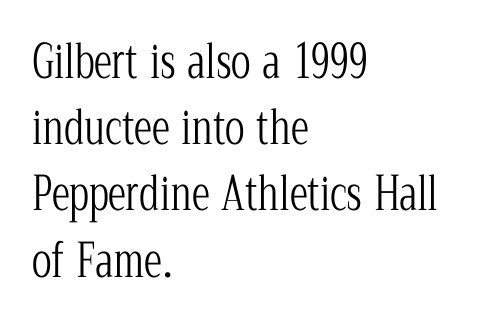
Q: Is the text bold? A: No.
Q: Is the text italic (slanted)? A: No, it is upright.
Q: Is the typeface a serif or a sans-serif typeface? A: Serif.
Q: Is the text underlined? A: No.
Q: How is the paragraph aligned? A: Left-aligned.
Q: Is the spacing between letters normal or unusually wide? A: Normal.
Q: Is the spacing between lines tight, normal or loose? A: Normal.
Q: Width (condensed, normal, or wide)? A: Condensed.
Q: Stroke contrast? A: Low.
Q: x-height? A: Medium.
Q: Monospaced? A: No.
